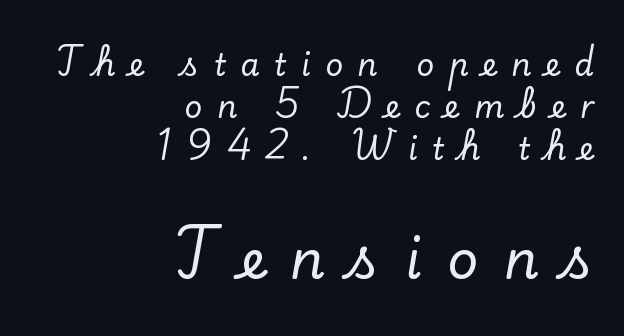
The image shows 54 px serif type; set right-aligned, normal line spacing (1.36x), unusually wide letter spacing (+0.47 em), not underlined; the second (bottom) block is 1.74x larger; low stroke contrast and a small x-height.
